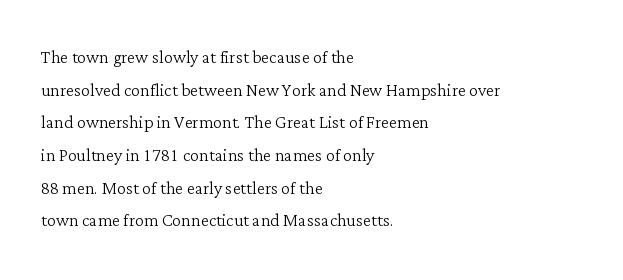
{"italic": "no", "bold": "no", "underline": "no", "align": "left", "line_spacing": "normal", "line_spacing_ratio": 1.42, "letter_spacing": "normal", "letter_spacing_em": 0.0, "glyph_px": 23}
